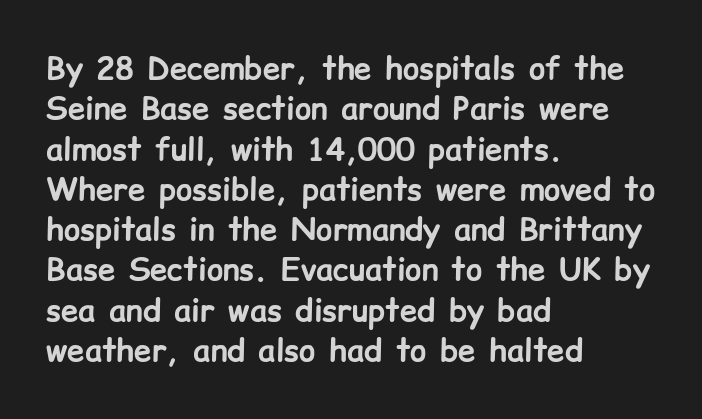
The image shows 31 px bold sans-serif type, upright; set left-aligned, normal line spacing (1.3x), normal letter spacing, not underlined; low stroke contrast and a medium x-height.
